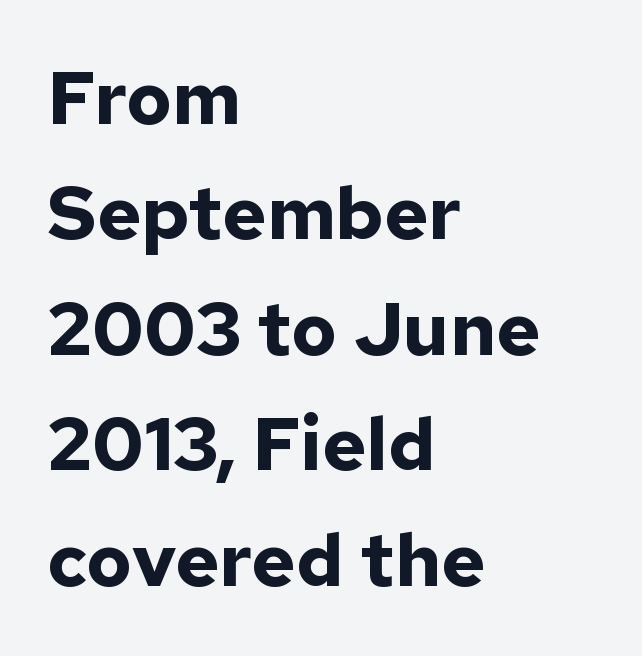
Check the space under the baseline: it is left empty. Rendered with straight, roman letterforms. Is this a fixed-width face? No — the glyphs have proportional, varying widths. The block of text has a typical density, with ordinary space between rows. Does the weight exceed regular? Yes, all the way to bold. Does extra space separate the letters? No, they use regular spacing.
